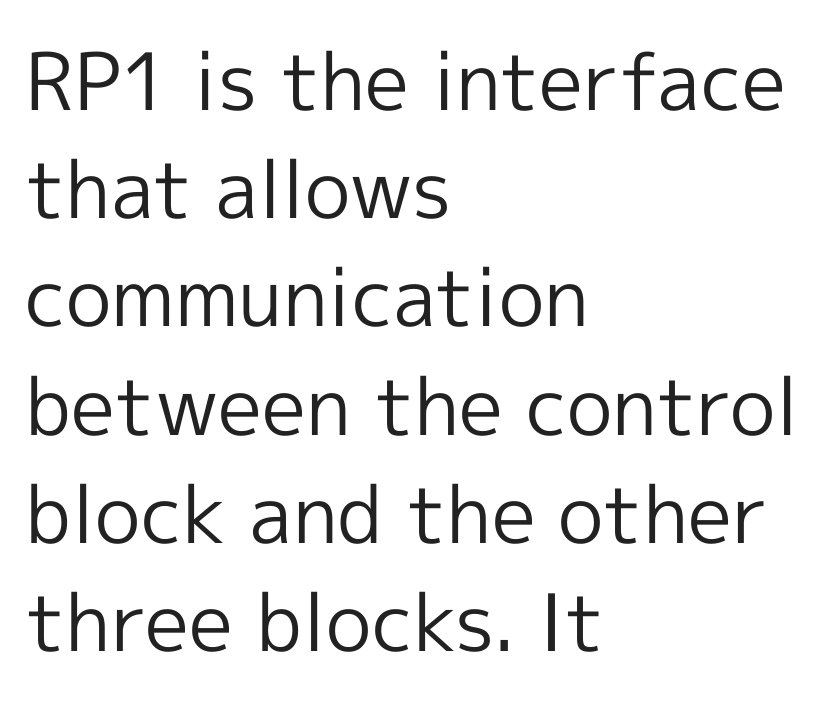
Normally led — the rows are evenly, conventionally spaced. Does the type have serifs? No, each stem ends abruptly. This sample has the flowing, uneven cadence of proportional lettering. Visually the block forms a straight wall on the left and a jagged coastline on the right.
